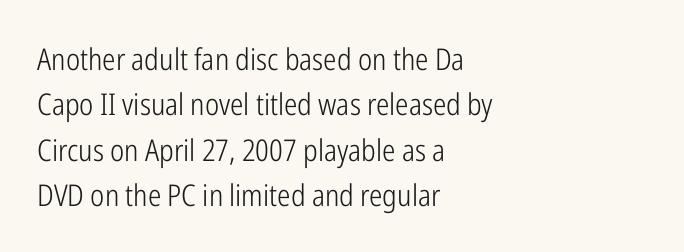
The image shows 30 px light, condensed sans-serif type, upright; set left-aligned, normal line spacing (1.51x), normal letter spacing, not underlined; low stroke contrast and a medium x-height.
